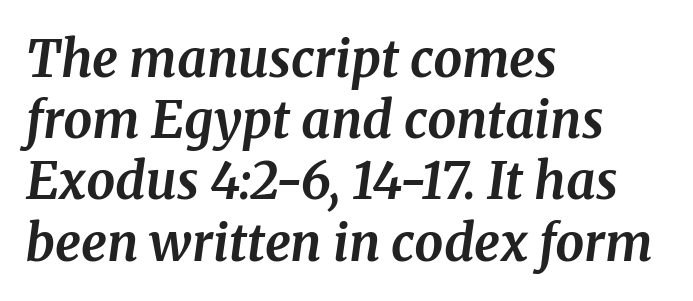
Each letter keeps its own natural width here, so spacing adapts to shape. Does the lettering tilt? It does — this is italic. Typographic density is high because the face is bold. The horizontal fit of the characters is conventional and even. Every row of glyphs begins at an identical x-position on the left.
